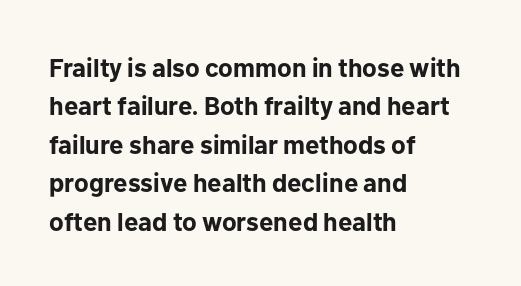
{"italic": "no", "bold": "yes", "underline": "no", "align": "left", "line_spacing": "normal", "line_spacing_ratio": 1.48, "letter_spacing": "normal", "letter_spacing_em": 0.0, "glyph_px": 26}
